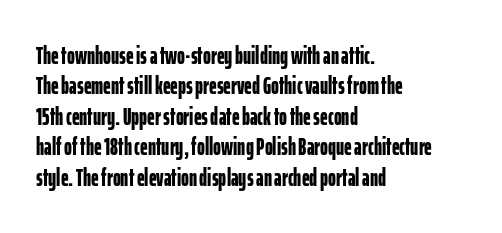
The glyphs are unaccompanied by any horizontal stroke below them. The leading is moderate, giving the passage an even texture. Left-aligned paragraph, ragged on the right. A full-strength bold gives these letters their thick strokes. This sample uses an upright cut, with every glyph sitting square on the baseline.
